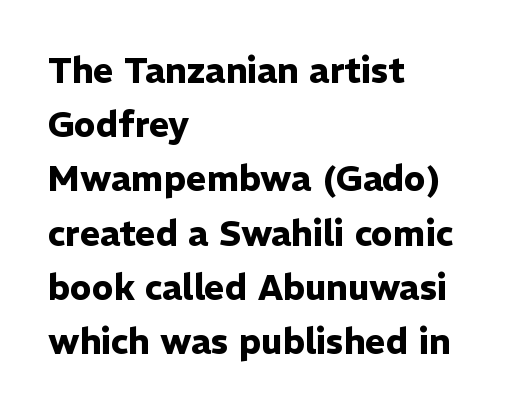
The image shows 35 px heavy sans-serif type, upright; set left-aligned, normal line spacing (1.55x), normal letter spacing, not underlined; low stroke contrast and a medium x-height.
